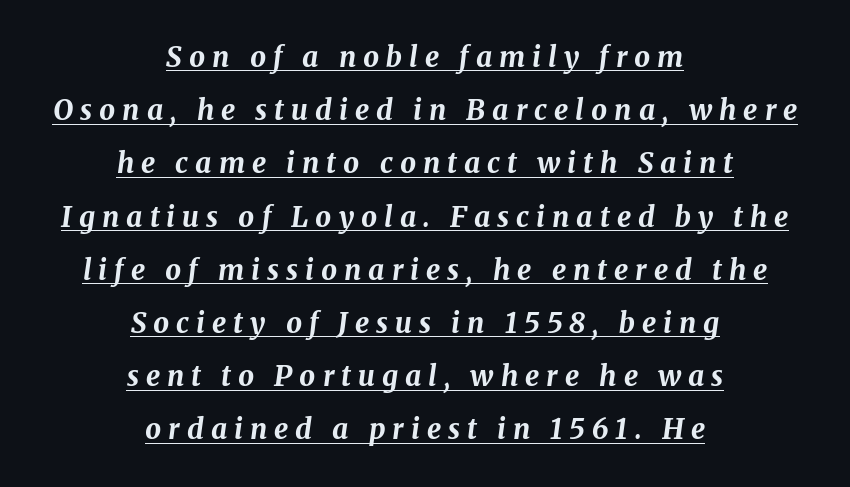
{"italic": "yes", "lean": "right", "slant_degrees": 8, "bold": "yes", "weight": "bold", "width": "normal", "stroke_contrast": "medium", "x_height": "medium", "monospaced": "no", "underline": "yes", "align": "center", "line_spacing": "loose", "line_spacing_ratio": 1.9, "letter_spacing": "wide", "letter_spacing_em": 0.25, "glyph_px": 28}
